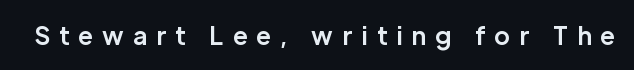
The strip under each line holds only bare page. Between one letter and the next there's a generous, obvious gap. You'd pick this weight for a headline — it's a proper bold. Posture: upright roman.
